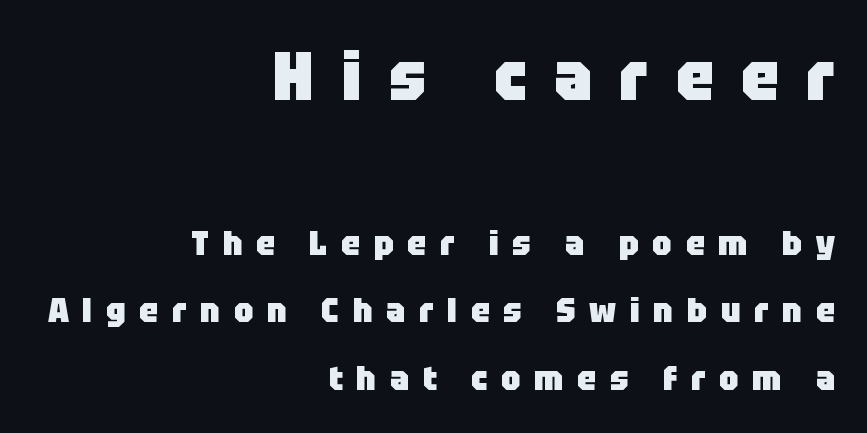
Q: Is the text bold? A: Yes.
Q: Is the text italic (slanted)? A: No, it is upright.
Q: Is the typeface a serif or a sans-serif typeface? A: Sans-serif.
Q: Is the text underlined? A: No.
Q: How is the paragraph aligned? A: Right-aligned.
Q: Is the spacing between letters normal or unusually wide? A: Unusually wide.
Q: Is the spacing between lines tight, normal or loose? A: Loose.
Q: Which block of text is set in a larger size, the first (top) or the second (bottom)? A: The first (top) one.
Q: Width (condensed, normal, or wide)? A: Normal.
Q: Stroke contrast? A: Low.
Q: x-height? A: Large.
Q: Monospaced? A: No.
